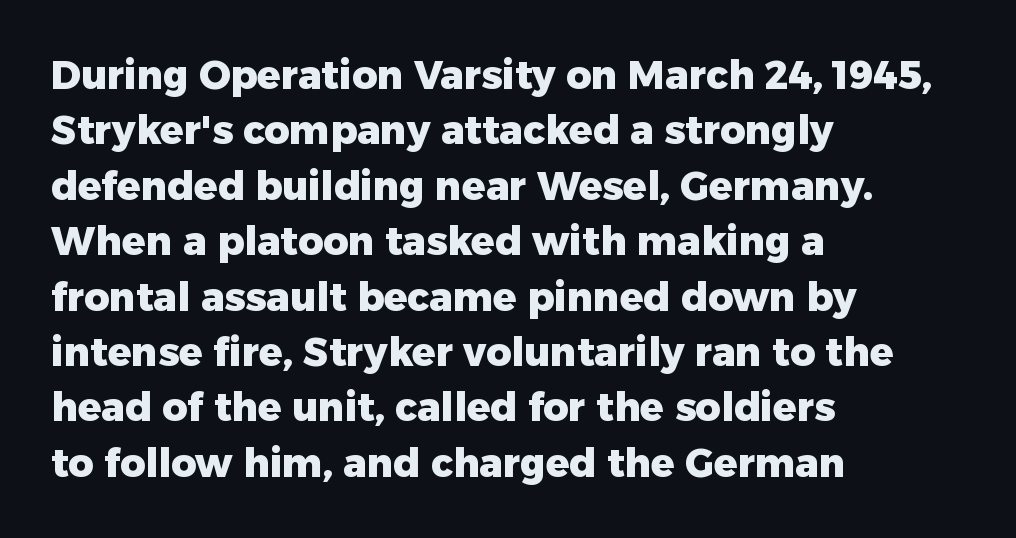
The image shows 39 px heavy sans-serif type, upright; set left-aligned, normal line spacing (1.42x), normal letter spacing, not underlined; low stroke contrast and a medium x-height.
